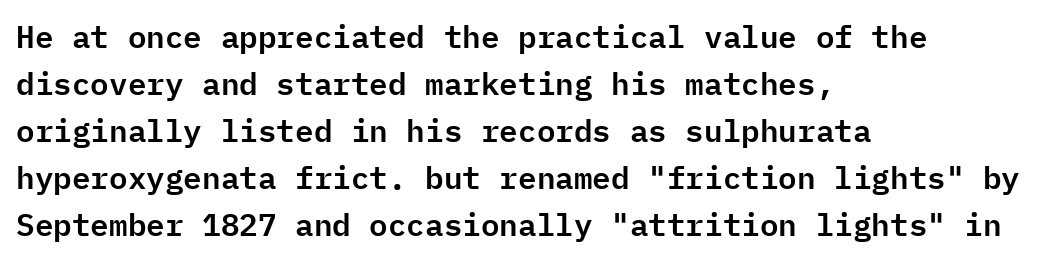
The characters display no serif detailing; their extremities are plain. Quick note: underline off. Rendered with straight, roman letterforms. Letter spacing: default. Visually the block forms a straight wall on the left and a jagged coastline on the right. Is there much room between lines? A standard amount, neither cramped nor airy.
